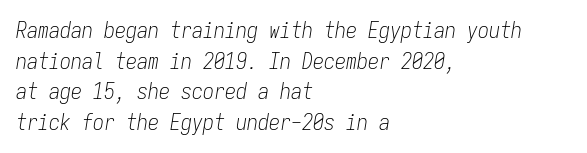
The image shows 22 px text type, italic (leaning right); set left-aligned, normal line spacing (1.39x), normal letter spacing, not underlined.
